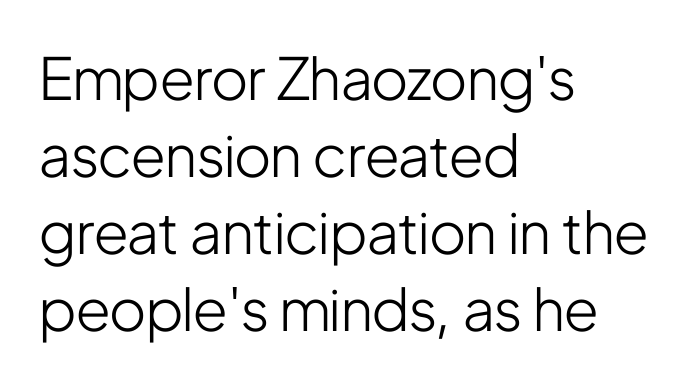
{"serif": "no", "italic": "no", "bold": "no", "weight": "light", "width": "condensed", "stroke_contrast": "low", "x_height": "medium", "monospaced": "no", "underline": "no", "align": "left", "line_spacing": "normal", "line_spacing_ratio": 1.33, "letter_spacing": "normal", "letter_spacing_em": 0.0, "glyph_px": 58}
